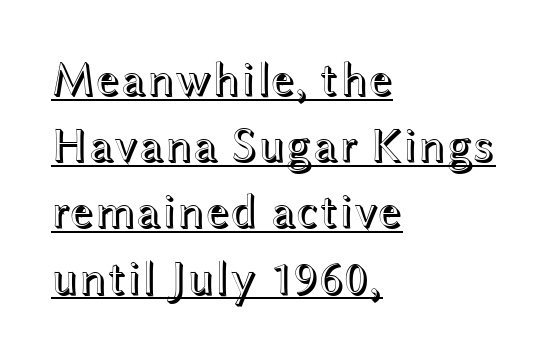
The image shows 48 px wide type, upright; set left-aligned, normal line spacing (1.38x), normal letter spacing, underlined; a medium x-height.
